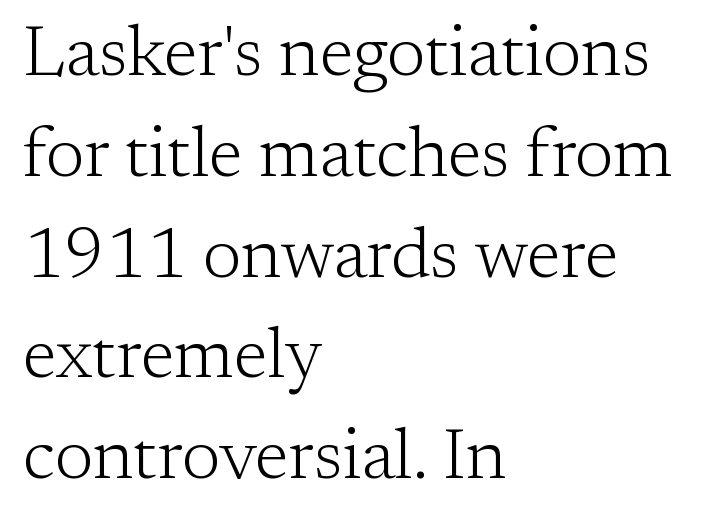
The image shows 70 px light serif type, upright; set left-aligned, normal line spacing (1.44x), normal letter spacing, not underlined; low stroke contrast and a medium x-height.
